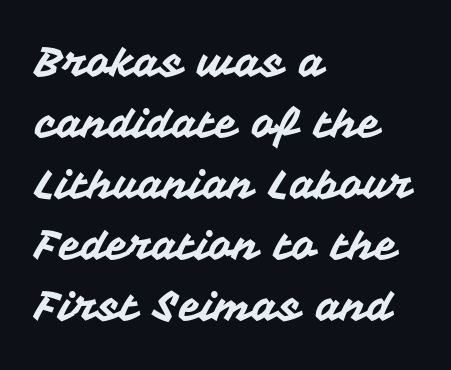
These lines are rendered in a variable-pitch font. One-word summary of the alignment: left. Serifs: no, the terminals of the letterforms are clean. Each new line begins a customary step beneath the previous one.
